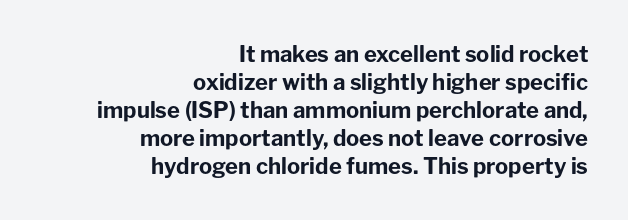
{"italic": "no", "bold": "yes", "underline": "no", "align": "right", "line_spacing": "normal", "line_spacing_ratio": 1.27, "letter_spacing": "normal", "letter_spacing_em": 0.0, "glyph_px": 22}
